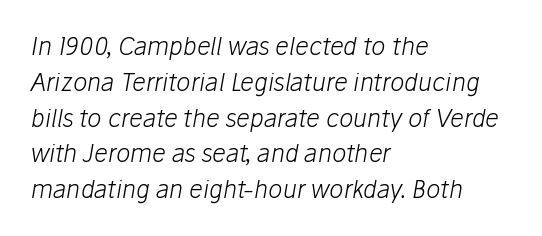
The image shows 24 px text type, italic (leaning right); set left-aligned, normal line spacing (1.49x), normal letter spacing, not underlined.
